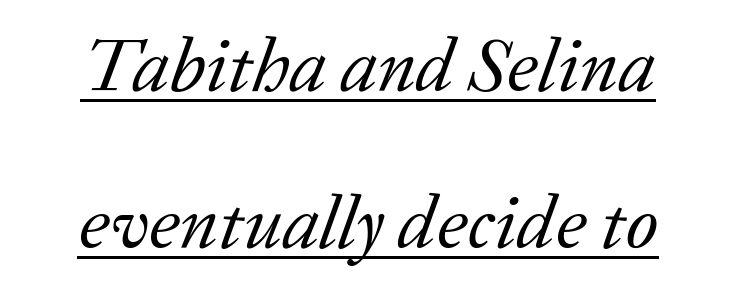
The image shows 76 px regular-weight serif type, italic (leaning right); set loose line spacing (2.06x), normal letter spacing, underlined; low stroke contrast and a medium x-height.
